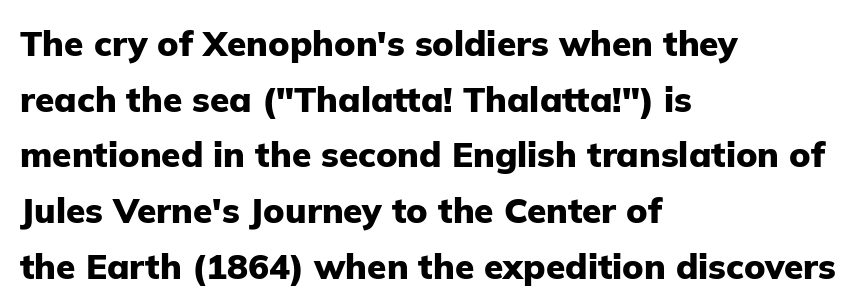
{"serif": "no", "italic": "no", "bold": "yes", "weight": "heavy", "width": "normal", "stroke_contrast": "low", "x_height": "medium", "monospaced": "no", "underline": "no", "align": "left", "line_spacing": "normal", "line_spacing_ratio": 1.59, "letter_spacing": "normal", "letter_spacing_em": 0.0, "glyph_px": 35}
